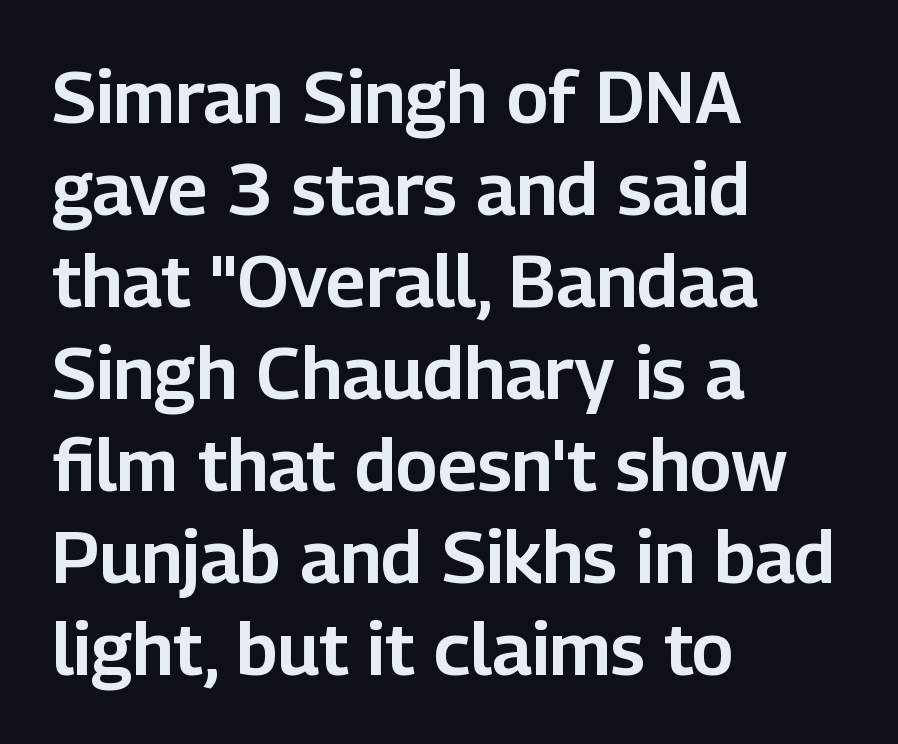
The image shows 73 px sans-serif type, upright; set left-aligned, normal line spacing (1.26x), normal letter spacing, not underlined; low stroke contrast and a medium x-height.
